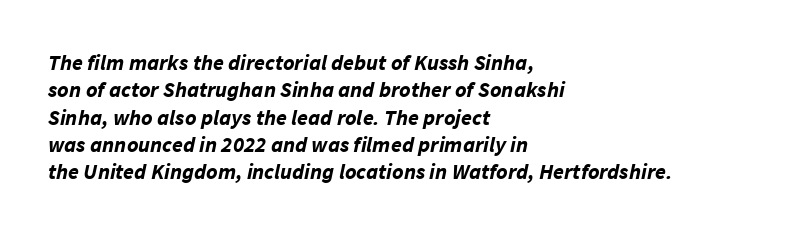
{"italic": "yes", "lean": "right", "slant_degrees": 11, "bold": "yes", "underline": "no", "align": "left", "line_spacing_ratio": 1.24, "letter_spacing": "normal", "letter_spacing_em": 0.0, "glyph_px": 22}
